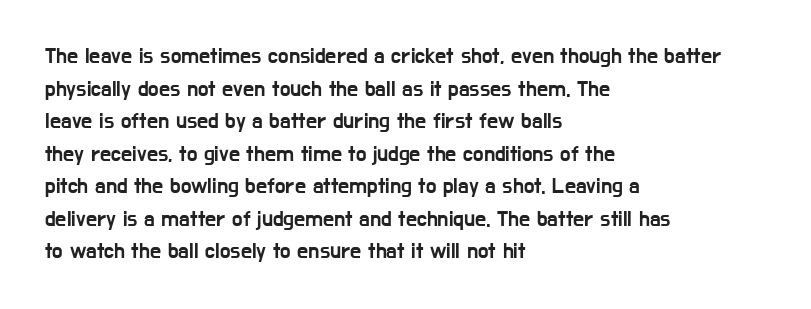
The image shows 22 px text type, upright; set left-aligned, normal line spacing (1.48x), normal letter spacing, not underlined.
